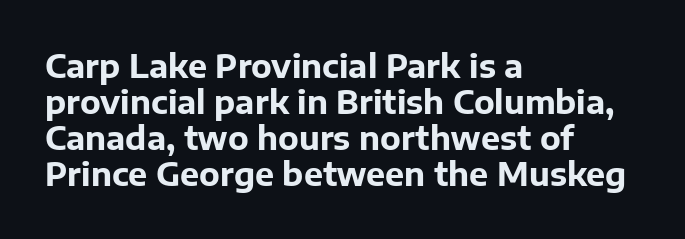
Q: Is the text bold? A: Yes.
Q: Is the text italic (slanted)? A: No, it is upright.
Q: Is the typeface a serif or a sans-serif typeface? A: Sans-serif.
Q: Is the text underlined? A: No.
Q: How is the paragraph aligned? A: Left-aligned.
Q: Is the spacing between letters normal or unusually wide? A: Normal.
Q: Is the spacing between lines tight, normal or loose? A: Tight.
Q: Width (condensed, normal, or wide)? A: Normal.
Q: Stroke contrast? A: Low.
Q: x-height? A: Medium.
Q: Monospaced? A: No.
